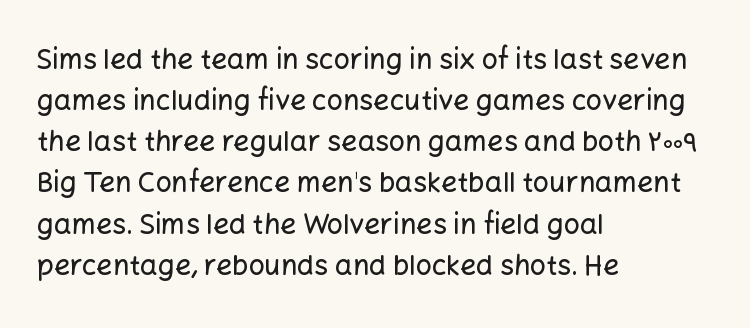
The image shows 28 px sans-serif type, upright; set left-aligned, normal line spacing (1.47x), normal letter spacing, not underlined; low stroke contrast and a medium x-height.
